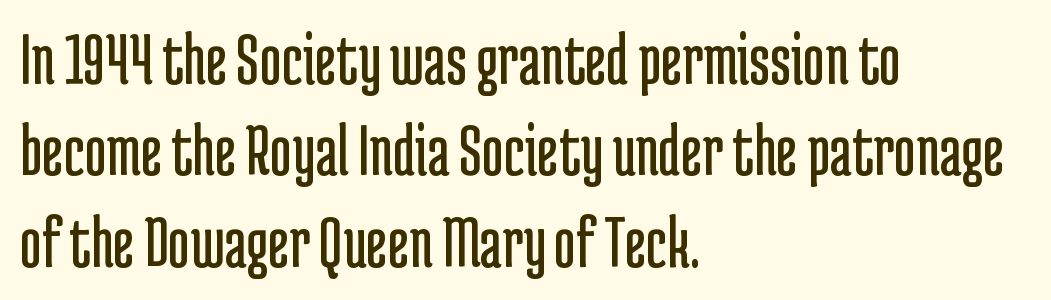
No extra ink here — the face is not bold. The paragraph has a hard left edge and a soft right edge. The specimen omits any rule beneath the text block's lines. This is the regular roman posture of the typeface.
